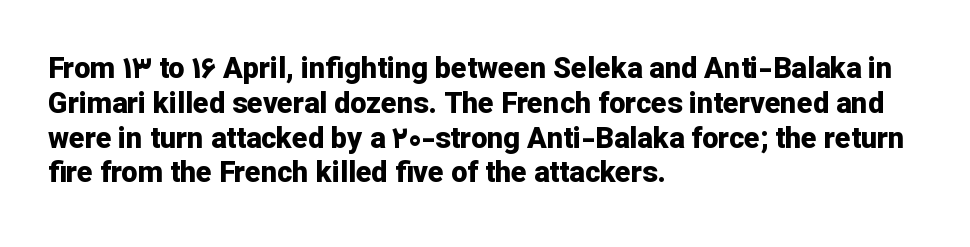
{"serif": "no", "italic": "no", "bold": "yes", "weight": "bold", "width": "normal", "stroke_contrast": "low", "x_height": "medium", "monospaced": "no", "underline": "no", "align": "left", "line_spacing_ratio": 1.2, "letter_spacing": "normal", "letter_spacing_em": 0.0, "glyph_px": 29}
